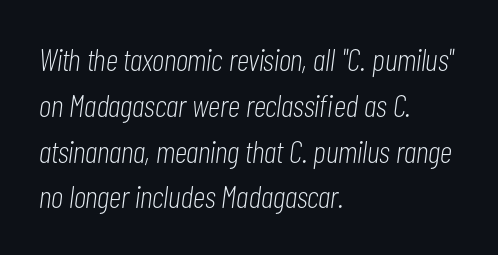
Letters rest on an invisible, unmarked baseline. Is this a heavy cut? Hardly; it is regular or lighter. How are the letters spaced? Ordinarily, with no added tracking. Think of a printed novel: that variable character pitch is what you see here.
